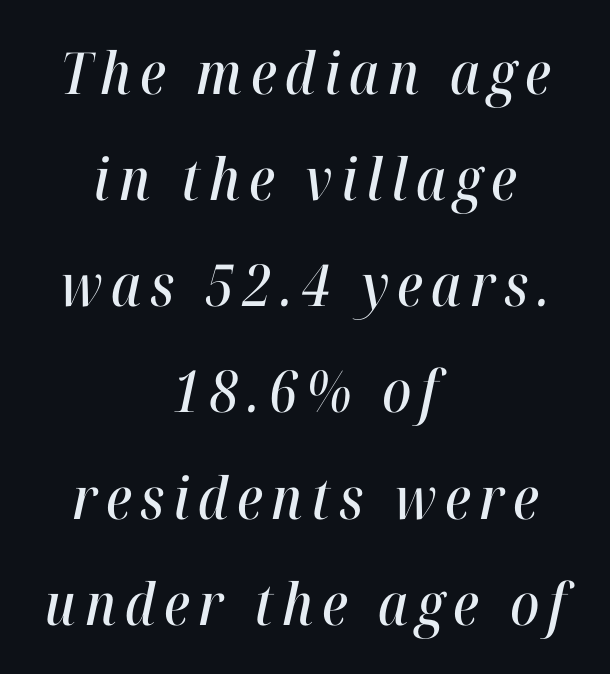
Q: Is the text italic (slanted)? A: Yes, it leans right by about 12 degrees.
Q: Is the text underlined? A: No.
Q: How is the paragraph aligned? A: Centered.
Q: Width (condensed, normal, or wide)? A: Condensed.
Q: Stroke contrast? A: High.
Q: x-height? A: Medium.
Q: Monospaced? A: No.
